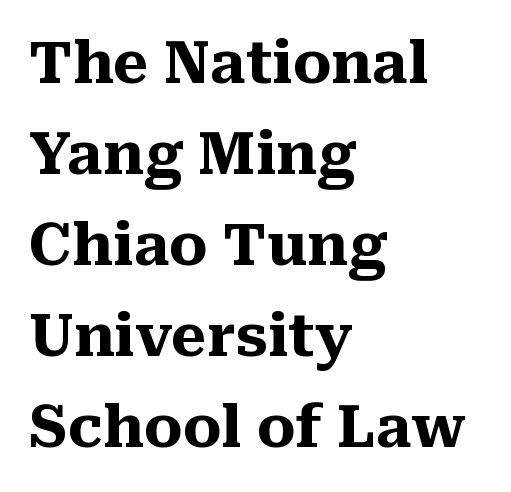
Each letter keeps its own natural width here, so spacing adapts to shape. The designer went with a serif here, giving each stem small feet. Words appear dense and cohesive because spacing is normal. Summary of vertical rhythm: regular, with standard interline spacing. Notice how the stems are strictly vertical — no italics here. Each line starts at the same left margin while the right side varies.
